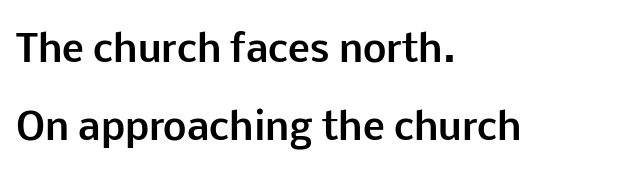
Q: Is the text bold? A: Yes.
Q: Is the text italic (slanted)? A: No, it is upright.
Q: Is the typeface a serif or a sans-serif typeface? A: Sans-serif.
Q: Is the text underlined? A: No.
Q: How is the paragraph aligned? A: Left-aligned.
Q: Is the spacing between letters normal or unusually wide? A: Normal.
Q: Is the spacing between lines tight, normal or loose? A: Loose.
Q: Width (condensed, normal, or wide)? A: Normal.
Q: Stroke contrast? A: Low.
Q: x-height? A: Medium.
Q: Monospaced? A: No.
